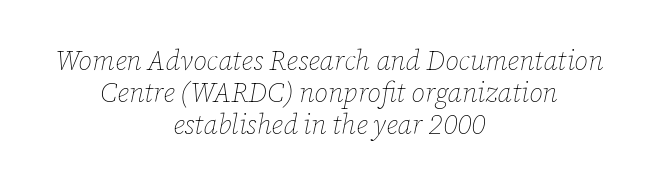
{"italic": "yes", "lean": "right", "slant_degrees": 12, "bold": "no", "underline": "no", "align": "center", "line_spacing_ratio": 1.19, "letter_spacing": "normal", "letter_spacing_em": 0.0, "glyph_px": 27}
